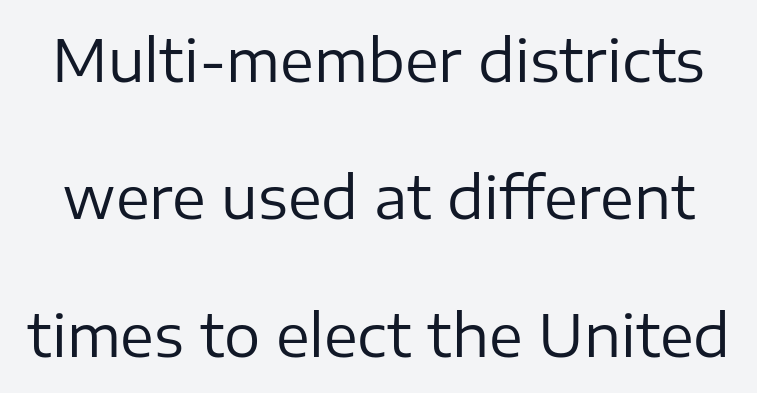
Type style note: lacks serifs. Lines of text with bare space underneath. Character widths vary here, with narrow letters taking less room than wide ones. Every character sits straight up, as roman type does. Tracking here is standard; glyphs follow each other at the usual distance.
